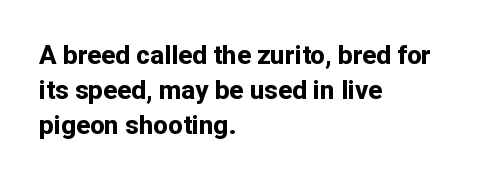
{"italic": "no", "bold": "yes", "underline": "no", "align": "left", "line_spacing": "normal", "line_spacing_ratio": 1.35, "letter_spacing": "normal", "letter_spacing_em": 0.0, "glyph_px": 26}
